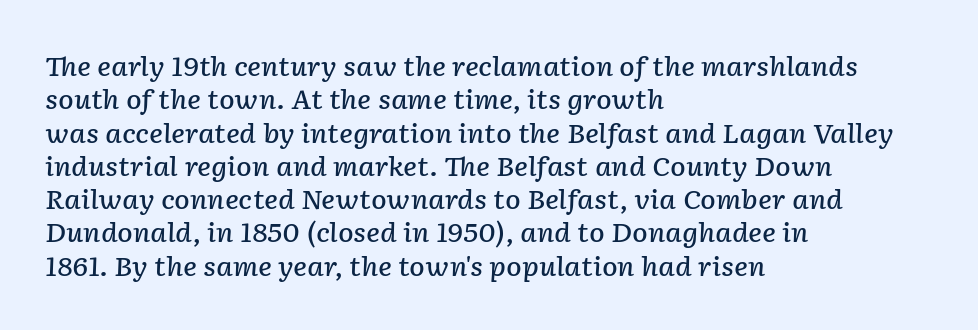
Q: Is the text bold? A: Semi-bold.
Q: Is the text italic (slanted)? A: Yes, it leans right by about 2 degrees.
Q: Is the text underlined? A: No.
Q: How is the paragraph aligned? A: Left-aligned.
Q: Is the spacing between letters normal or unusually wide? A: Normal.
Q: Is the spacing between lines tight, normal or loose? A: Normal.
